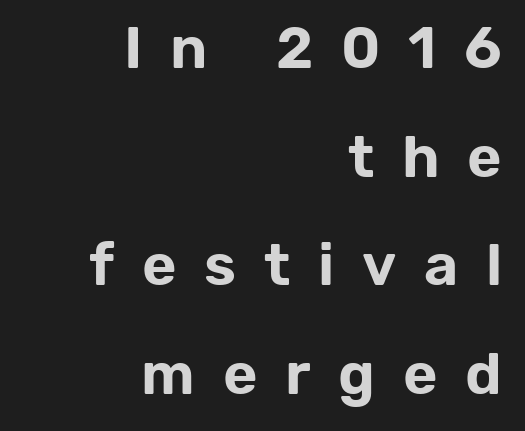
Q: Is the text italic (slanted)? A: No, it is upright.
Q: Is the typeface a serif or a sans-serif typeface? A: Sans-serif.
Q: Is the text underlined? A: No.
Q: How is the paragraph aligned? A: Right-aligned.
Q: Is the spacing between letters normal or unusually wide? A: Unusually wide.
Q: Width (condensed, normal, or wide)? A: Normal.
Q: Stroke contrast? A: Low.
Q: x-height? A: Medium.
Q: Monospaced? A: No.
